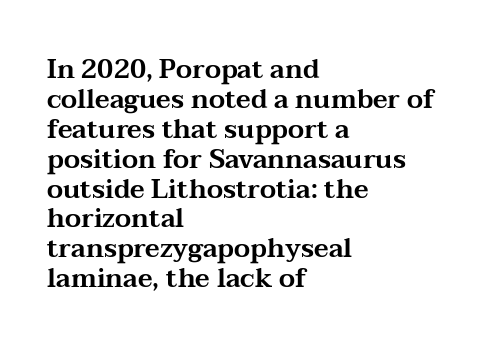
Students, note that the glyphs here touch the page at normal intervals. Underline: absent. Every row of glyphs begins at an identical x-position on the left. Style check: upright.
